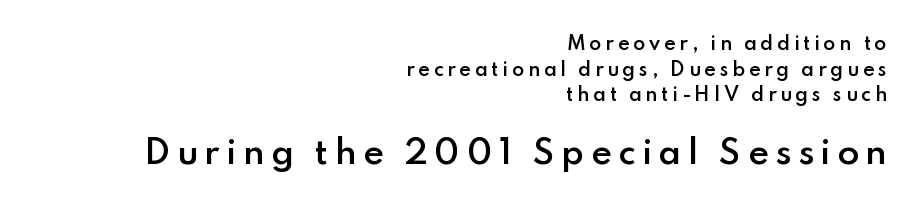
{"serif": "no", "italic": "no", "bold": "semi", "weight": "semibold", "width": "normal", "stroke_contrast": "low", "x_height": "small", "monospaced": "no", "underline": "no", "align": "right", "line_spacing": "normal", "line_spacing_ratio": 1.42, "letter_spacing": "wide", "letter_spacing_em": 0.2, "larger_block": "second", "size_ratio": 1.78, "glyph_px": 32}
